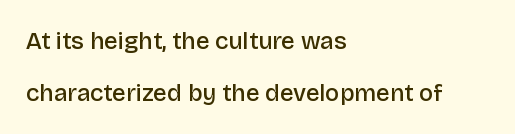
Check under the words: just untouched page. The font is running at a semibold setting, under full bold. Caption: standard tracking, unaltered. Vertical spacing — loose.
